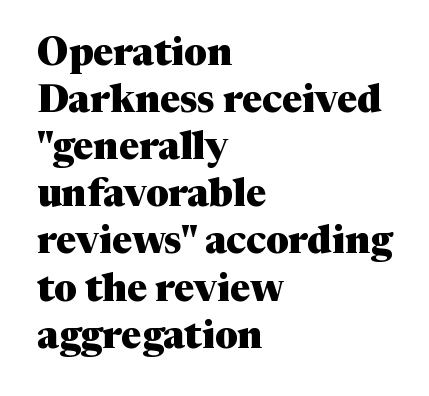
Do the characters align in a grid? No, the font is proportional. Caption: standard tracking, unaltered. The zone under the glyphs is completely vacant. Does the weight exceed regular? Yes, all the way to bold. The designer went with a serif here, giving each stem small feet.
